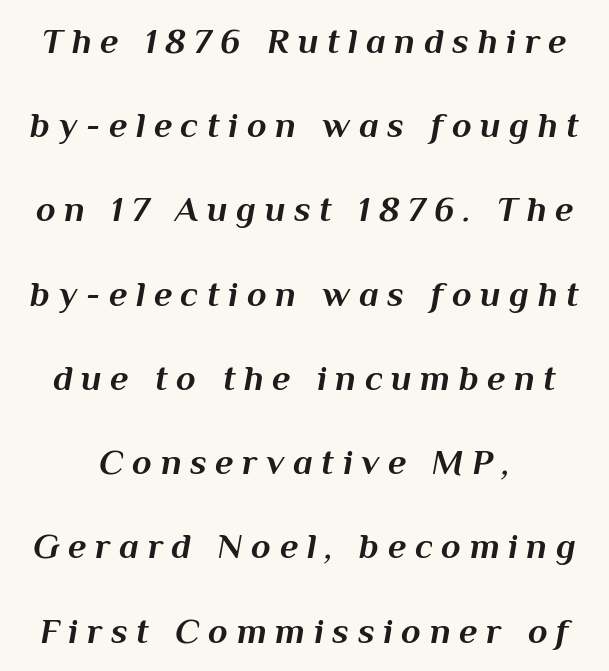
Every letter is thick-stroked: bold, no question. Characters are canted at an angle relative to the baseline's perpendicular. A typesetter would call this proportional, since set widths differ per character. Glance below the letters and you will spot only blank space. You could fit nearly another row in the gap between these rows.
